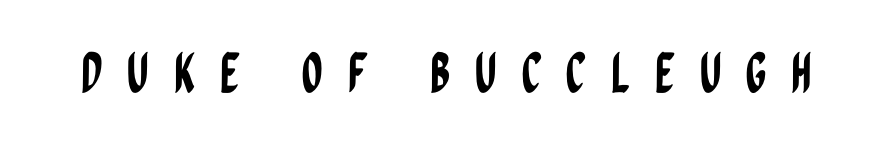
Q: Is the text italic (slanted)? A: No, it is upright.
Q: Is the typeface a serif or a sans-serif typeface? A: Sans-serif.
Q: Is the text underlined? A: No.
Q: Is the spacing between letters normal or unusually wide? A: Unusually wide.
Q: Width (condensed, normal, or wide)? A: Condensed.
Q: Stroke contrast? A: Low.
Q: x-height? A: Large.
Q: Monospaced? A: No.
